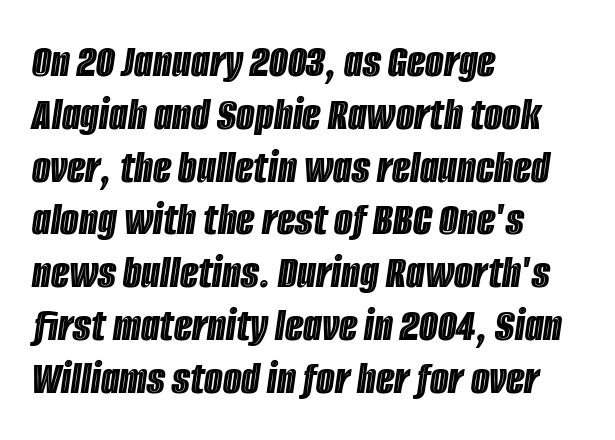
{"italic": "yes", "lean": "right", "slant_degrees": 8, "width": "condensed", "x_height": "large", "monospaced": "no", "underline": "no", "align": "left", "line_spacing": "tight", "line_spacing_ratio": 1.1, "letter_spacing": "normal", "letter_spacing_em": 0.0, "glyph_px": 48}
